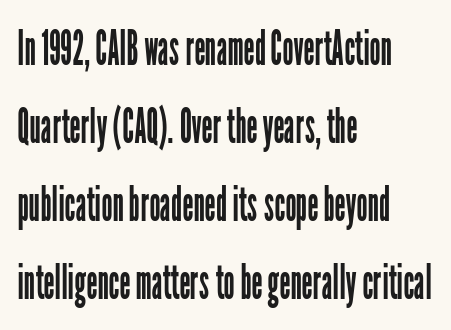
The image shows 49 px regular-weight, condensed sans-serif type, upright; set left-aligned, normal line spacing (1.59x), normal letter spacing, not underlined; low stroke contrast and a medium x-height.
